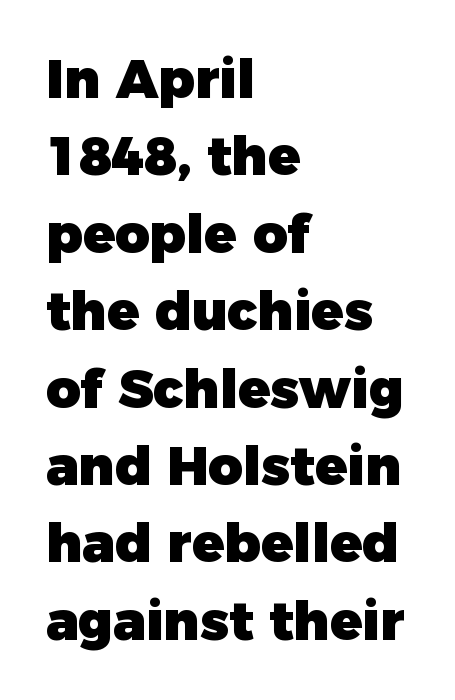
Each glyph is drawn with heavy, bold strokes. These lines were composed using upright roman letters. Just letters on the line, the space beneath them empty. Reading down the column, the eye jumps a familiar distance to each next line.
